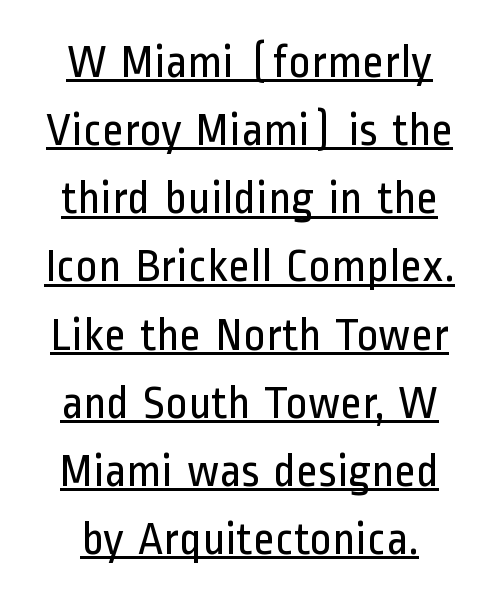
The typesetter has applied underlining to the passage shown. Caption: standard tracking, unaltered. These lines are rendered in a variable-pitch font. Weight: in the light-to-regular range. Every stem runs plumb, perpendicular to the baseline. Letterform terminals end flat and unadorned throughout the passage.
